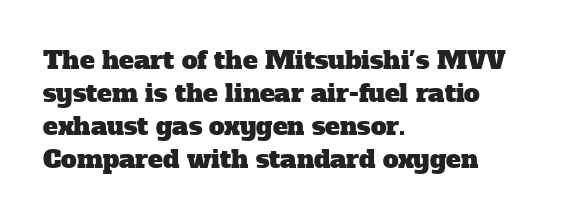
Q: Is the text underlined? A: No.
Q: How is the paragraph aligned? A: Left-aligned.
Q: Is the spacing between letters normal or unusually wide? A: Normal.
Q: Is the spacing between lines tight, normal or loose? A: Normal.
